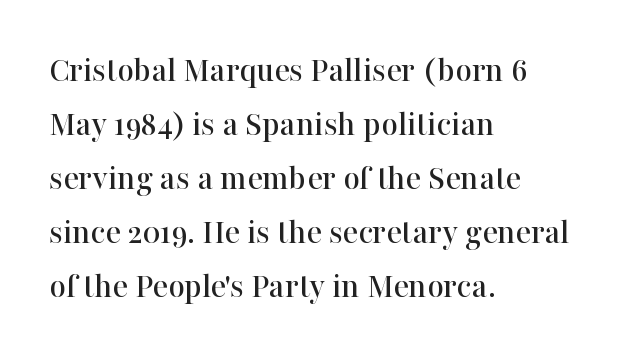
Q: Is the text italic (slanted)? A: No, it is upright.
Q: Is the typeface a serif or a sans-serif typeface? A: Serif.
Q: Is the text underlined? A: No.
Q: How is the paragraph aligned? A: Left-aligned.
Q: Is the spacing between letters normal or unusually wide? A: Normal.
Q: Is the spacing between lines tight, normal or loose? A: Normal.
Q: Width (condensed, normal, or wide)? A: Normal.
Q: Stroke contrast? A: High.
Q: x-height? A: Medium.
Q: Monospaced? A: No.
